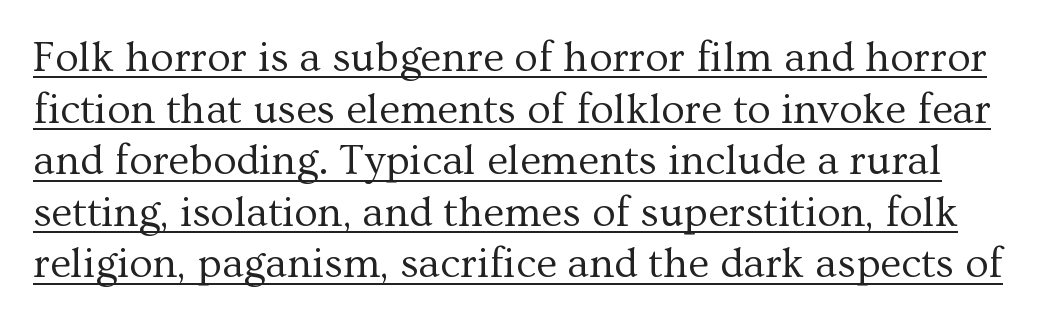
Q: Is the text bold? A: No.
Q: Is the text italic (slanted)? A: No, it is upright.
Q: Is the typeface a serif or a sans-serif typeface? A: Serif.
Q: Is the text underlined? A: Yes.
Q: Is the spacing between letters normal or unusually wide? A: Normal.
Q: Width (condensed, normal, or wide)? A: Normal.
Q: Stroke contrast? A: Medium.
Q: x-height? A: Medium.
Q: Monospaced? A: No.
